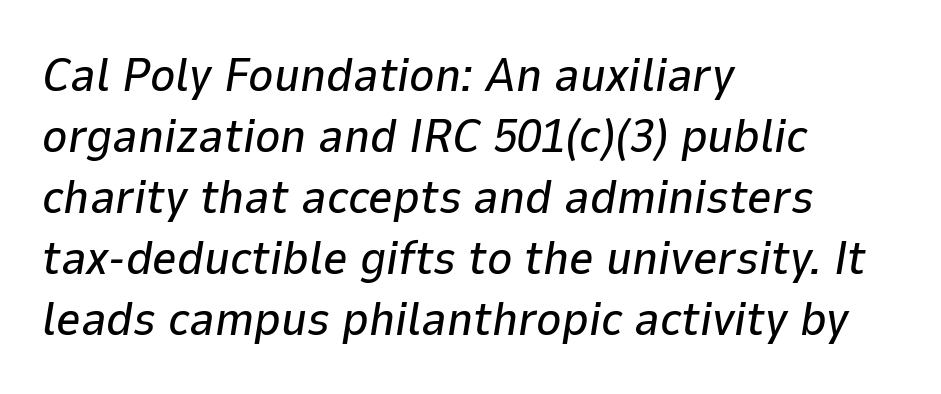
{"italic": "yes", "lean": "right", "slant_degrees": 9, "width": "normal", "stroke_contrast": "low", "x_height": "medium", "monospaced": "no", "underline": "no", "align": "left", "line_spacing": "normal", "line_spacing_ratio": 1.27, "letter_spacing": "normal", "letter_spacing_em": 0.0, "glyph_px": 48}
